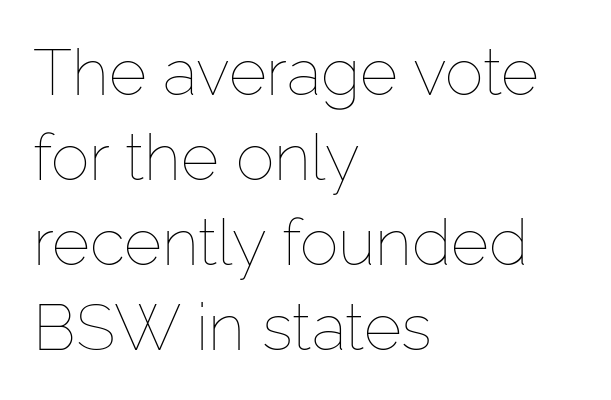
{"italic": "no", "bold": "no", "weight": "thin", "width": "normal", "stroke_contrast": "low", "x_height": "medium", "monospaced": "no", "underline": "no", "align": "left", "line_spacing": "normal", "line_spacing_ratio": 1.31, "letter_spacing": "normal", "letter_spacing_em": 0.0, "glyph_px": 65}
